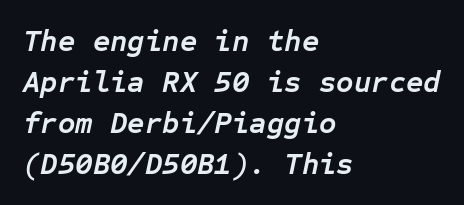
{"italic": "yes", "lean": "right", "slant_degrees": 12, "bold": "yes", "weight": "semibold", "width": "normal", "stroke_contrast": "low", "x_height": "medium", "monospaced": "yes", "underline": "no", "align": "left", "line_spacing": "normal", "line_spacing_ratio": 1.37, "letter_spacing": "normal", "letter_spacing_em": 0.0, "glyph_px": 30}
